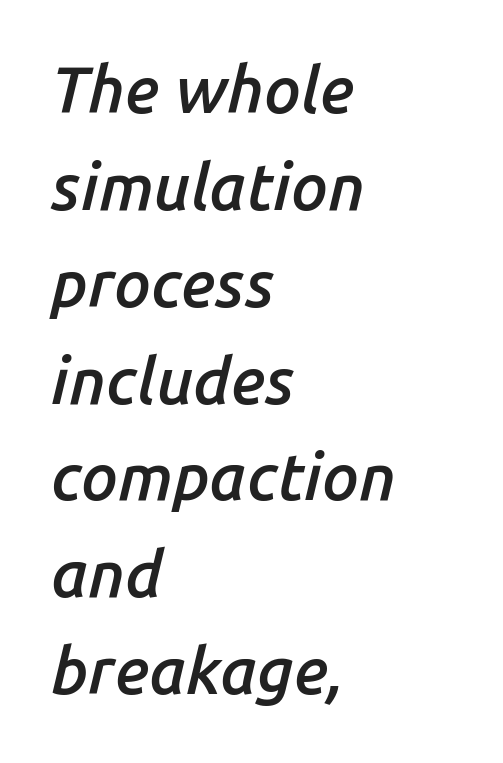
The rendering uses a moderate line-height, typical for paragraphs. Summary of weight: moderately heavy, a semibold. Does extra space separate the letters? No, they use regular spacing. Underlining? Definitely not there.
